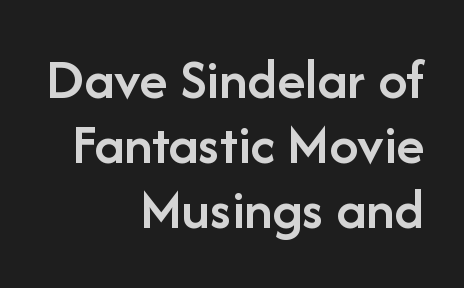
{"serif": "no", "italic": "no", "bold": "semi", "weight": "semibold", "width": "normal", "stroke_contrast": "low", "x_height": "medium", "monospaced": "no", "underline": "no", "align": "right", "line_spacing": "tight", "line_spacing_ratio": 1.12, "letter_spacing": "normal", "letter_spacing_em": 0.0, "glyph_px": 58}
